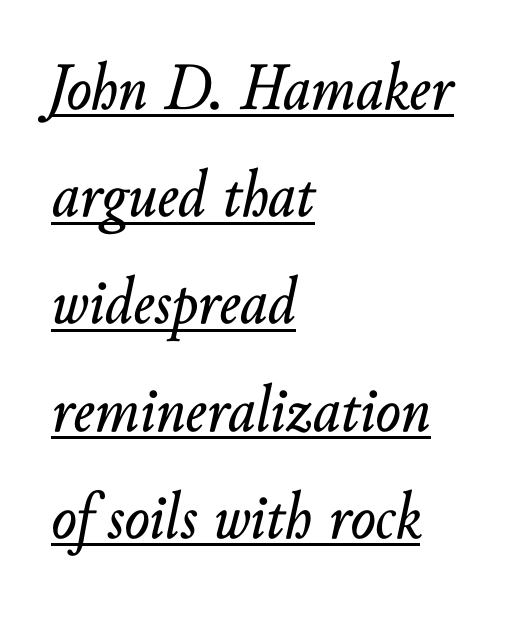
{"italic": "yes", "lean": "right", "slant_degrees": 10, "width": "normal", "stroke_contrast": "low", "x_height": "small", "monospaced": "no", "underline": "yes", "align": "left", "line_spacing": "normal", "line_spacing_ratio": 1.6, "letter_spacing": "normal", "letter_spacing_em": 0.0, "glyph_px": 67}
